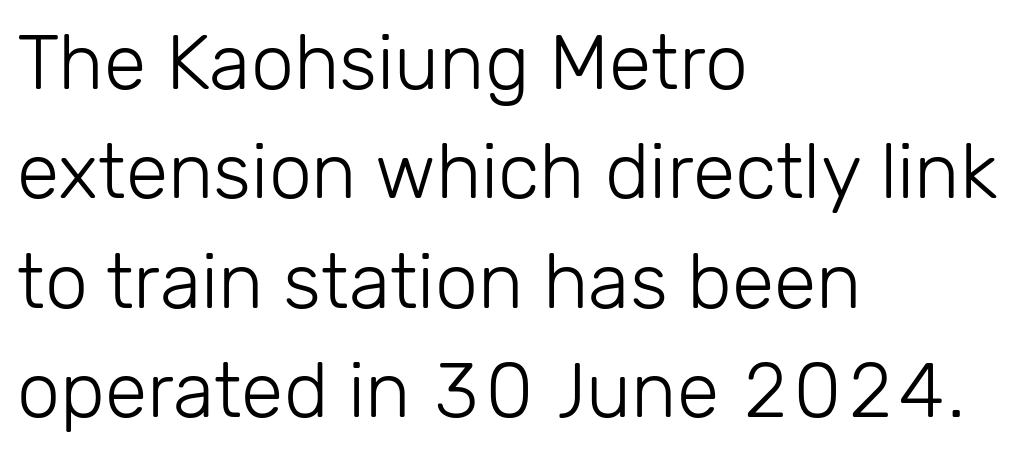
Q: Is the text bold? A: No.
Q: Is the text italic (slanted)? A: No, it is upright.
Q: Is the typeface a serif or a sans-serif typeface? A: Sans-serif.
Q: Is the text underlined? A: No.
Q: How is the paragraph aligned? A: Left-aligned.
Q: Is the spacing between letters normal or unusually wide? A: Normal.
Q: Is the spacing between lines tight, normal or loose? A: Normal.
Q: Width (condensed, normal, or wide)? A: Normal.
Q: Stroke contrast? A: Low.
Q: x-height? A: Medium.
Q: Monospaced? A: No.
